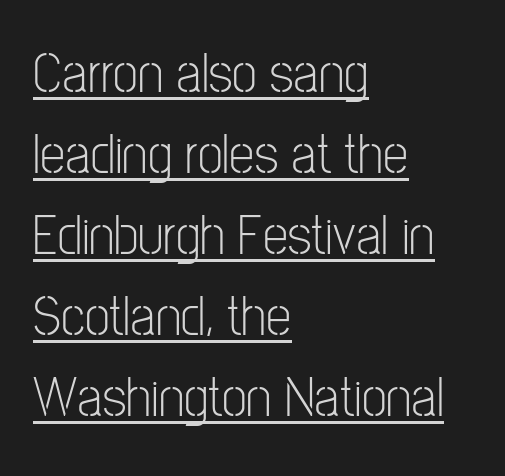
A normal amount of white space separates one row of letters from the next. The specimen includes a rule beneath the text block's lines. Caption: standard tracking, unaltered. Summary of weight: not heavy and not bold. The text was rendered using a sans face with plain stroke endings.
